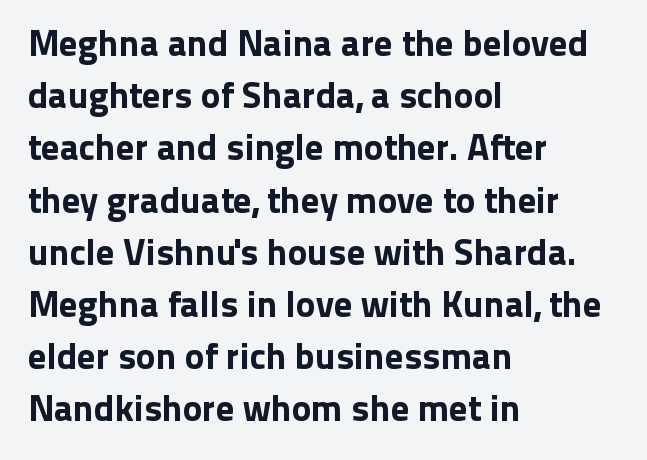
The letters advance in unequal steps, a hallmark of proportional type. Letterform terminals end flat and unadorned throughout the passage. Underlining? Definitely not there. This sample uses an upright cut, with every glyph sitting square on the baseline. Characters follow at the spacing the type designer built in.
